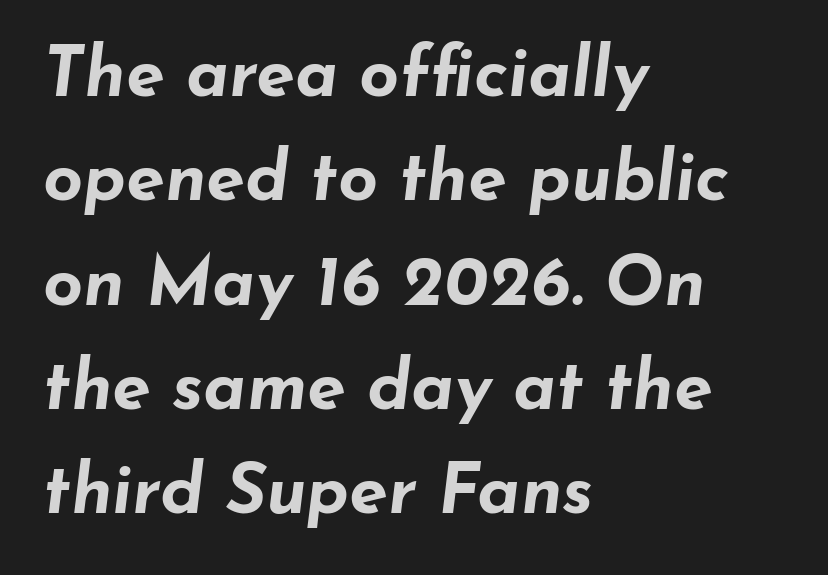
The image shows 70 px bold, wide type, italic (leaning right); set left-aligned, normal line spacing (1.49x), normal letter spacing, not underlined; low stroke contrast and a small x-height.
